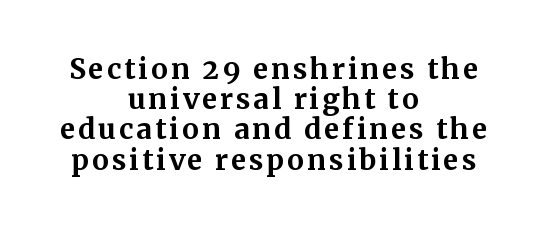
Q: Is the text bold? A: Yes.
Q: Is the text italic (slanted)? A: No, it is upright.
Q: Is the typeface a serif or a sans-serif typeface? A: Serif.
Q: Is the text underlined? A: No.
Q: How is the paragraph aligned? A: Centered.
Q: Is the spacing between lines tight, normal or loose? A: Tight.
Q: Width (condensed, normal, or wide)? A: Normal.
Q: Stroke contrast? A: Medium.
Q: x-height? A: Medium.
Q: Monospaced? A: No.
